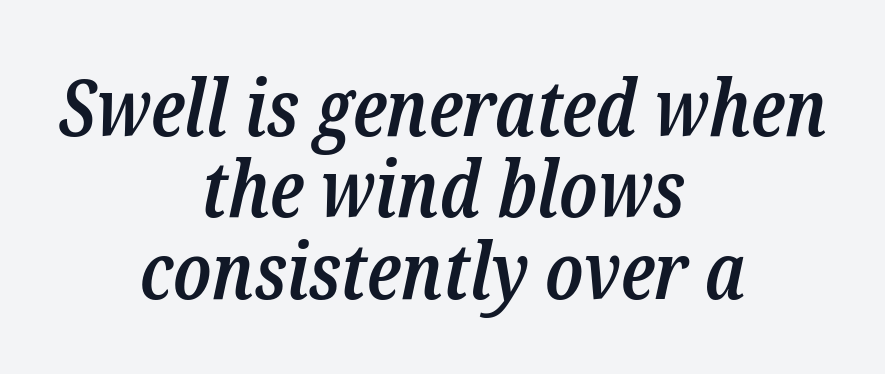
Unlike a clean sans, this face finishes its strokes with serifs. Each word holds together tightly as a unit, with standard inter-letter gaps. Teacher's note: observe the equal gaps on both sides — that is centered alignment. Vertically, the passage feels compressed, each row crowding the next. Each letter keeps its own natural width here, so spacing adapts to shape.
